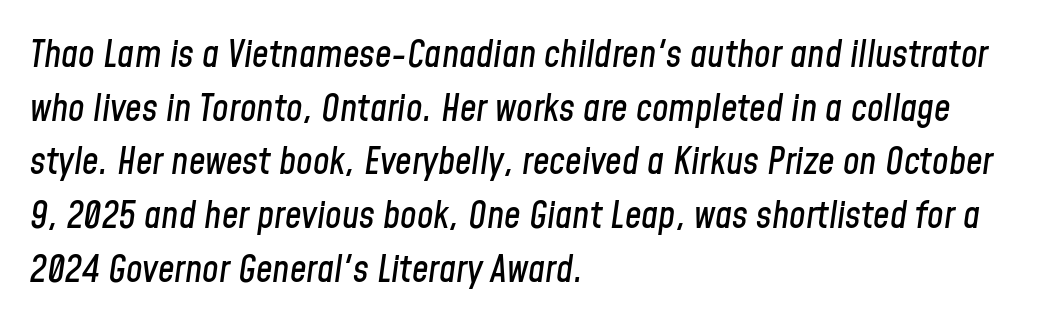
Q: Is the text italic (slanted)? A: Yes, it leans right by about 8 degrees.
Q: Is the text underlined? A: No.
Q: How is the paragraph aligned? A: Left-aligned.
Q: Is the spacing between letters normal or unusually wide? A: Normal.
Q: Is the spacing between lines tight, normal or loose? A: Normal.
Q: Width (condensed, normal, or wide)? A: Condensed.
Q: Stroke contrast? A: Low.
Q: x-height? A: Medium.
Q: Monospaced? A: No.
